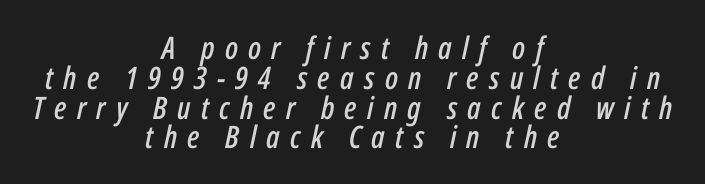
Q: Is the text italic (slanted)? A: Yes, it leans right by about 12 degrees.
Q: Is the text underlined? A: No.
Q: How is the paragraph aligned? A: Centered.
Q: Is the spacing between letters normal or unusually wide? A: Unusually wide.
Q: Is the spacing between lines tight, normal or loose? A: Tight.
Q: Width (condensed, normal, or wide)? A: Condensed.
Q: Stroke contrast? A: Low.
Q: x-height? A: Medium.
Q: Monospaced? A: No.
